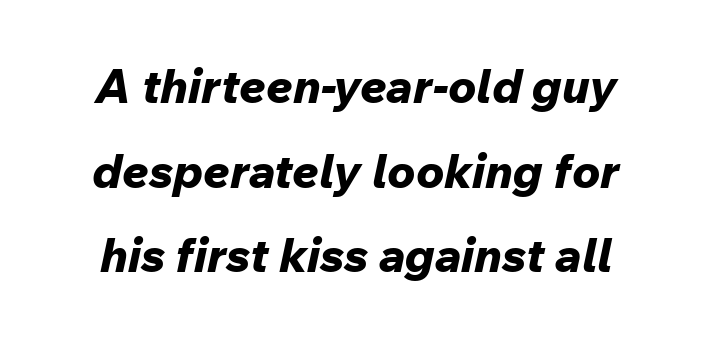
{"italic": "yes", "lean": "right", "slant_degrees": 12, "bold": "yes", "weight": "bold", "width": "normal", "stroke_contrast": "low", "x_height": "medium", "monospaced": "no", "underline": "no", "line_spacing_ratio": 1.8, "letter_spacing": "normal", "letter_spacing_em": 0.0, "glyph_px": 47}
